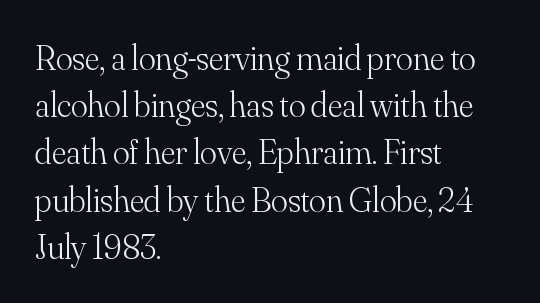
The image shows 35 px light serif type, upright; set left-aligned, normal line spacing (1.35x), normal letter spacing, not underlined; medium stroke contrast and a small x-height.
